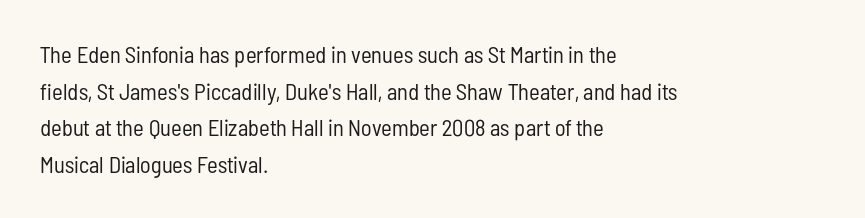
The image shows 23 px text type, upright; set left-aligned, normal line spacing (1.59x), normal letter spacing, not underlined.
